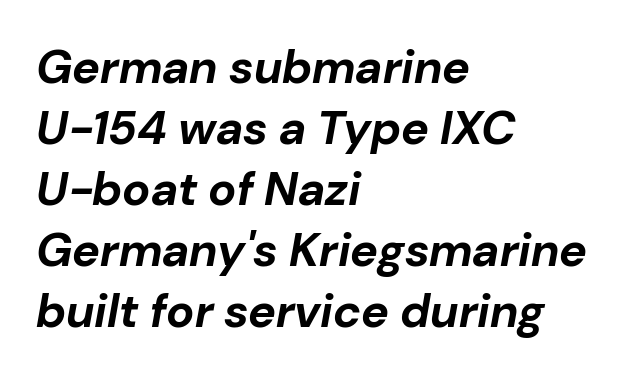
{"italic": "yes", "lean": "right", "slant_degrees": 10, "bold": "yes", "weight": "bold", "width": "normal", "stroke_contrast": "low", "x_height": "medium", "monospaced": "no", "underline": "no", "align": "left", "line_spacing": "normal", "line_spacing_ratio": 1.3, "letter_spacing": "normal", "letter_spacing_em": 0.0, "glyph_px": 47}
